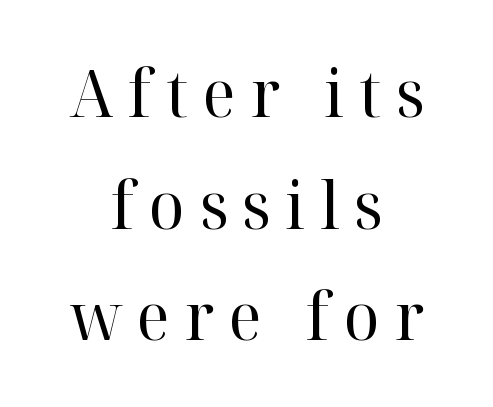
The image shows 66 px regular-weight serif type, upright; set centered, normal line spacing (1.69x), unusually wide letter spacing (+0.23 em), not underlined; high stroke contrast and a medium x-height.
